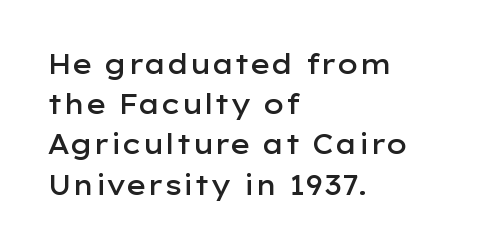
The paragraph has a hard left edge and a soft right edge. Nobody drew a line under any word here. Notice how descenders clear the ascenders below comfortably — that's standard leading. Its strokes are somewhat broadened, the hallmark of semibold type. The axis of the letterforms is exactly vertical. The letterforms sit shoulder to shoulder at normal distance.
